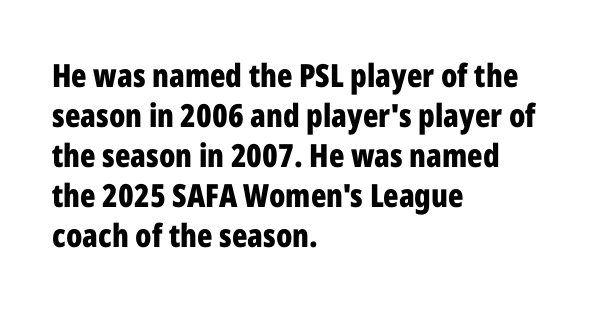
{"serif": "no", "italic": "no", "bold": "yes", "weight": "bold", "width": "condensed", "stroke_contrast": "low", "x_height": "medium", "monospaced": "no", "underline": "no", "align": "left", "line_spacing": "normal", "line_spacing_ratio": 1.25, "letter_spacing": "normal", "letter_spacing_em": 0.0, "glyph_px": 32}
